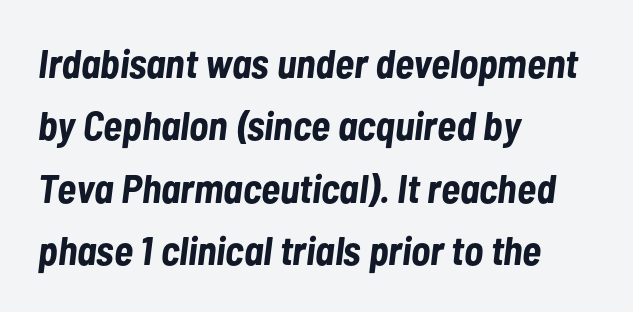
The characters look thick and weighty, a clear bold. It's the slanting kind of type. The rendering anchors every line to the left-hand side. Between one letter and the next there's only the usual sliver of space.
